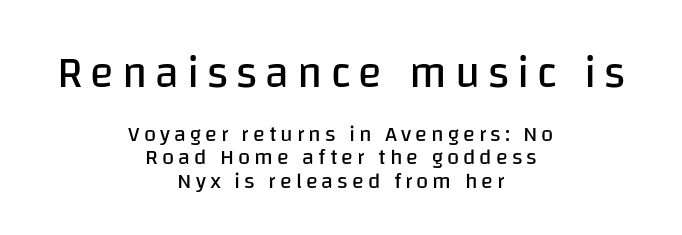
The image shows 44 px regular-weight sans-serif type, upright; set centered, tight line spacing (1.05x), not underlined; the first (top) block is 2.0x larger; low stroke contrast and a large x-height.
